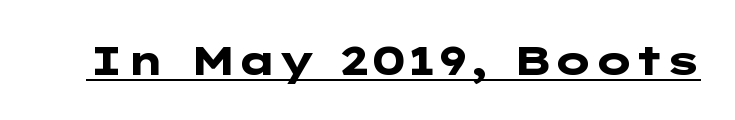
Q: Is the text bold? A: Yes.
Q: Is the text italic (slanted)? A: No, it is upright.
Q: Is the typeface a serif or a sans-serif typeface? A: Sans-serif.
Q: Is the text underlined? A: Yes.
Q: Is the spacing between letters normal or unusually wide? A: Normal.
Q: Width (condensed, normal, or wide)? A: Wide.
Q: Stroke contrast? A: Low.
Q: x-height? A: Medium.
